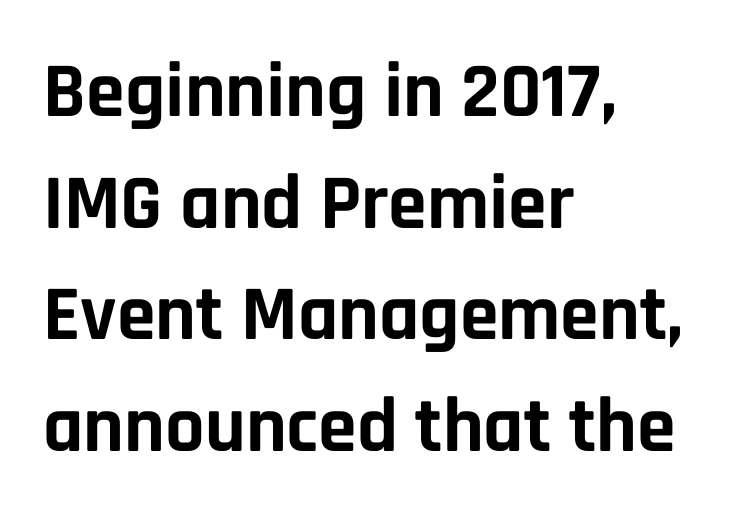
The image shows 78 px bold sans-serif type, upright; set left-aligned, normal line spacing (1.43x), normal letter spacing, not underlined; low stroke contrast and a large x-height.
